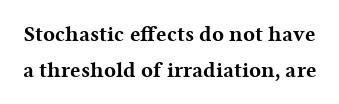
The image shows 22 px bold type, upright; set normal line spacing (1.62x), normal letter spacing, not underlined.
